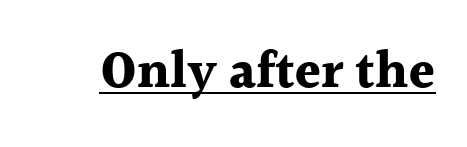
Q: Is the text bold? A: Yes.
Q: Is the text italic (slanted)? A: No, it is upright.
Q: Is the typeface a serif or a sans-serif typeface? A: Serif.
Q: Is the text underlined? A: Yes.
Q: Is the spacing between letters normal or unusually wide? A: Normal.
Q: Width (condensed, normal, or wide)? A: Normal.
Q: x-height? A: Medium.
Q: Monospaced? A: No.
